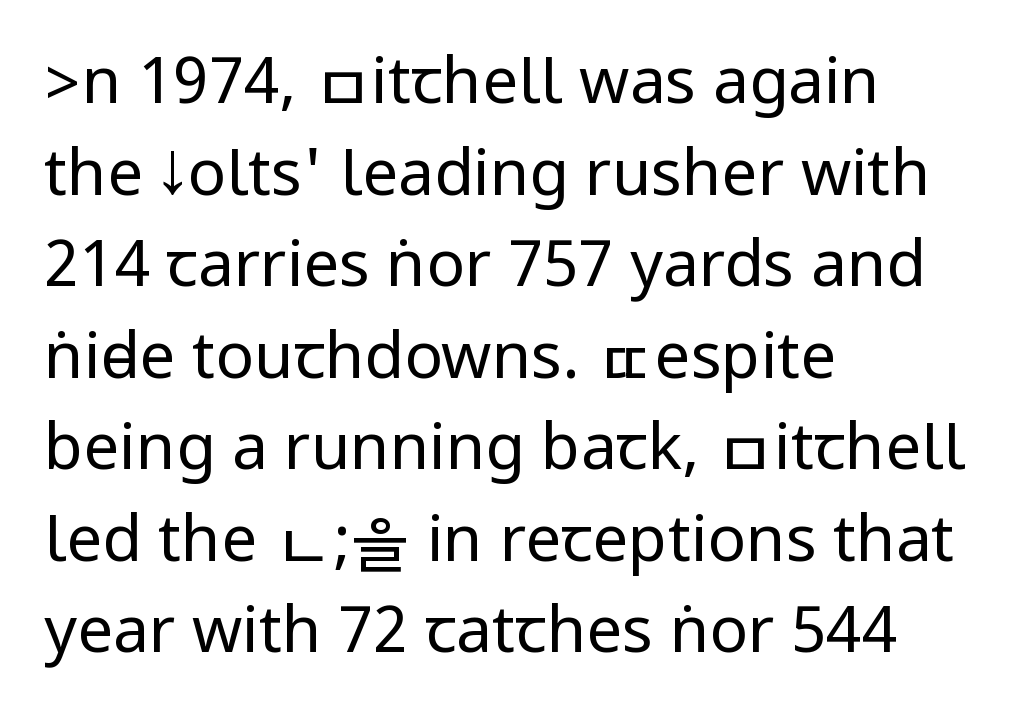
{"serif": "no", "italic": "no", "bold": "no", "weight": "regular", "width": "condensed", "stroke_contrast": "low", "underline": "no", "align": "left", "line_spacing": "normal", "line_spacing_ratio": 1.43, "letter_spacing": "normal", "letter_spacing_em": 0.0, "glyph_px": 64}
